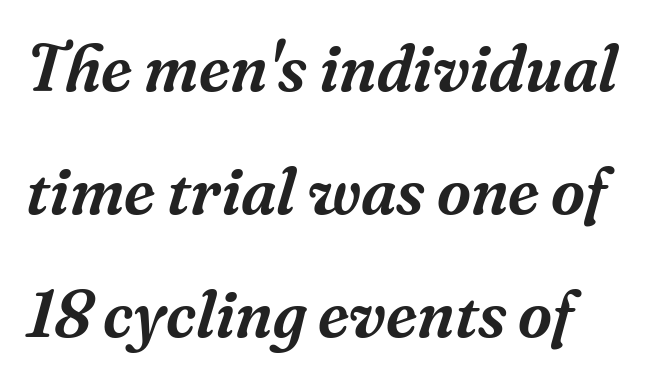
The image shows 66 px serif type, italic (leaning right); set line spacing 1.86x, normal letter spacing, not underlined; medium stroke contrast and a medium x-height.
